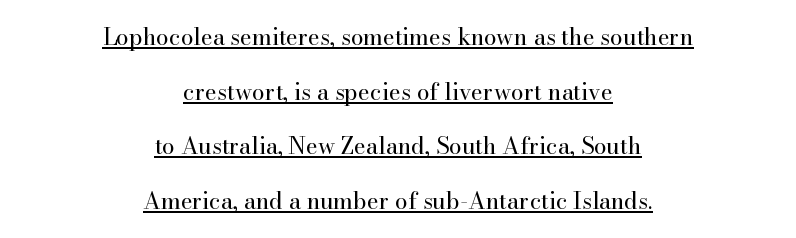
Q: Is the text bold? A: No.
Q: Is the text italic (slanted)? A: No, it is upright.
Q: Is the text underlined? A: Yes.
Q: How is the paragraph aligned? A: Centered.
Q: Is the spacing between letters normal or unusually wide? A: Normal.
Q: Is the spacing between lines tight, normal or loose? A: Loose.
